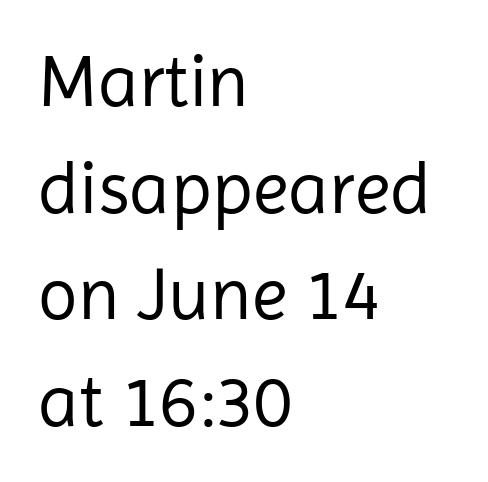
One-word summary of the alignment: left. Regarding leading, the lines here are spaced in the standard way. No letter is thick-stroked: the sample isn't bold. Spacing verdict: proportional, widths tailored to each character.
